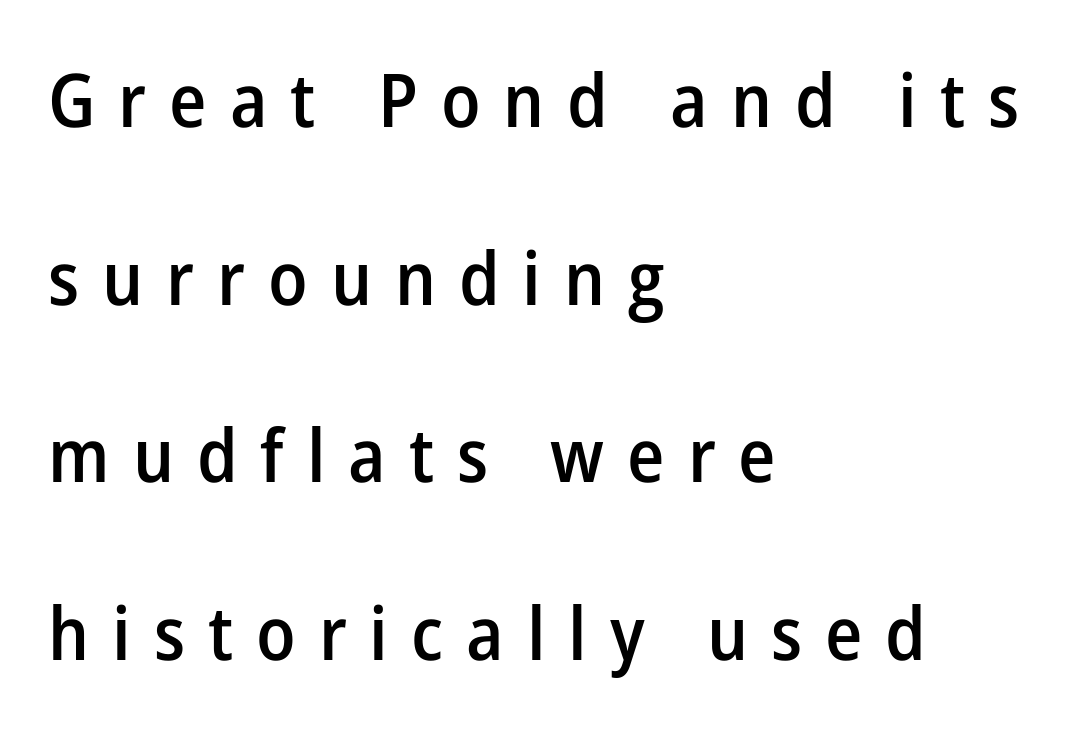
Q: Is the text bold? A: Semi-bold.
Q: Is the text italic (slanted)? A: No, it is upright.
Q: Is the typeface a serif or a sans-serif typeface? A: Sans-serif.
Q: Is the text underlined? A: No.
Q: How is the paragraph aligned? A: Left-aligned.
Q: Is the spacing between letters normal or unusually wide? A: Unusually wide.
Q: Is the spacing between lines tight, normal or loose? A: Loose.
Q: Width (condensed, normal, or wide)? A: Normal.
Q: Stroke contrast? A: Low.
Q: x-height? A: Medium.
Q: Monospaced? A: No.
